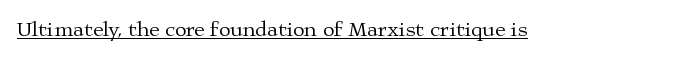
{"italic": "no", "bold": "no", "underline": "yes", "letter_spacing": "normal", "letter_spacing_em": 0.0, "glyph_px": 21}
